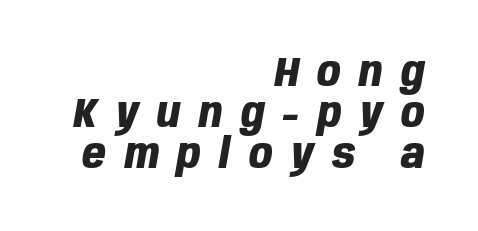
Slanted lettering throughout. A clean baseline with only descenders dipping below it. Reading down the column, the eye jumps only a short way to each next line. Students, note that the glyphs here are deliberately spaced far apart. The font is running at its bold setting. Each letter keeps its own natural width here, so spacing adapts to shape.
